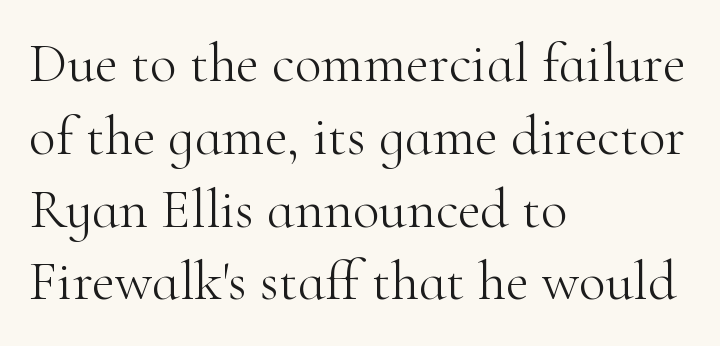
Q: Is the text bold? A: No.
Q: Is the text italic (slanted)? A: No, it is upright.
Q: Is the typeface a serif or a sans-serif typeface? A: Serif.
Q: Is the text underlined? A: No.
Q: How is the paragraph aligned? A: Left-aligned.
Q: Is the spacing between letters normal or unusually wide? A: Normal.
Q: Is the spacing between lines tight, normal or loose? A: Normal.
Q: Width (condensed, normal, or wide)? A: Normal.
Q: Stroke contrast? A: High.
Q: x-height? A: Small.
Q: Monospaced? A: No.
